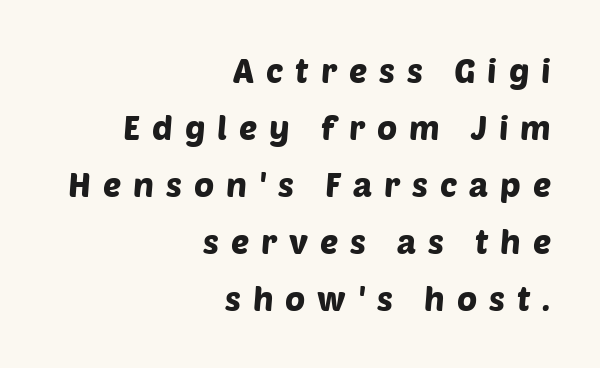
{"serif": "no", "width": "normal", "stroke_contrast": "low", "x_height": "large", "monospaced": "no", "underline": "no", "align": "right", "line_spacing": "normal", "line_spacing_ratio": 1.68, "letter_spacing": "wide", "letter_spacing_em": 0.35, "glyph_px": 34}
